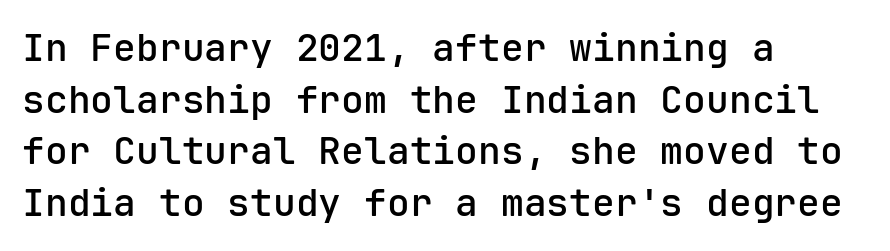
Q: Is the text bold? A: Semi-bold.
Q: Is the text italic (slanted)? A: No, it is upright.
Q: Is the typeface a serif or a sans-serif typeface? A: Sans-serif.
Q: Is the text underlined? A: No.
Q: How is the paragraph aligned? A: Left-aligned.
Q: Is the spacing between letters normal or unusually wide? A: Normal.
Q: Is the spacing between lines tight, normal or loose? A: Normal.
Q: Width (condensed, normal, or wide)? A: Normal.
Q: Stroke contrast? A: Low.
Q: x-height? A: Medium.
Q: Monospaced? A: Yes.
